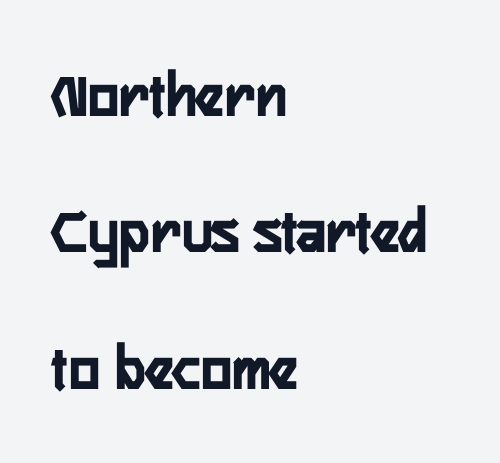
{"serif": "no", "italic": "no", "width": "condensed", "stroke_contrast": "low", "x_height": "medium", "monospaced": "no", "underline": "no", "align": "left", "line_spacing": "loose", "line_spacing_ratio": 2.1, "letter_spacing": "normal", "letter_spacing_em": 0.0, "glyph_px": 65}
